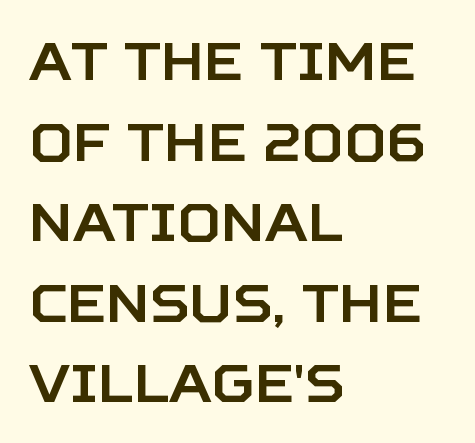
The gap between lines stays unmarked. Honestly, the row spacing looks completely unremarkable. The typography opts for an upright posture over an oblique one. Short and long lines alike share a common starting point at left. No feet cap the strokes, marking this as sans-serif type. The passage shown is typed in a proportional face where columns would drift.
